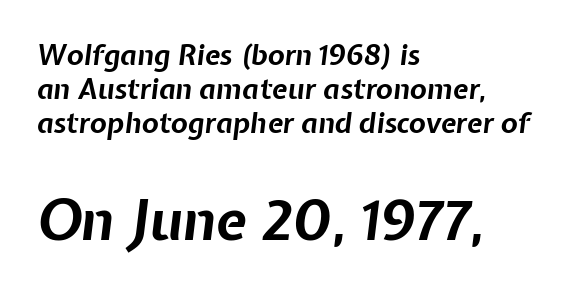
Q: Is the text bold? A: Yes.
Q: Is the text italic (slanted)? A: Yes, it leans right by about 7 degrees.
Q: Is the text underlined? A: No.
Q: How is the paragraph aligned? A: Left-aligned.
Q: Is the spacing between letters normal or unusually wide? A: Normal.
Q: Which block of text is set in a larger size, the first (top) or the second (bottom)? A: The second (bottom) one.
Q: Width (condensed, normal, or wide)? A: Normal.
Q: Stroke contrast? A: Low.
Q: x-height? A: Medium.
Q: Monospaced? A: No.
